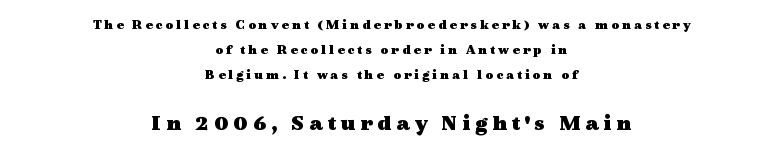
Q: Is the text bold? A: Yes.
Q: Is the text italic (slanted)? A: No, it is upright.
Q: Is the text underlined? A: No.
Q: How is the paragraph aligned? A: Centered.
Q: Is the spacing between letters normal or unusually wide? A: Unusually wide.
Q: Which block of text is set in a larger size, the first (top) or the second (bottom)? A: The second (bottom) one.
